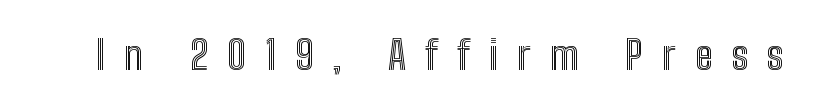
{"italic": "no", "width": "condensed", "x_height": "medium", "monospaced": "no", "underline": "no", "letter_spacing": "wide", "letter_spacing_em": 0.48, "glyph_px": 40}
